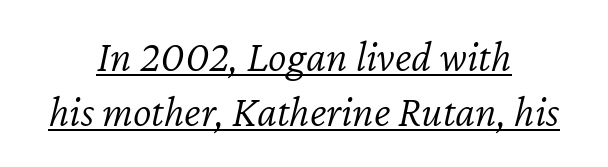
Q: Is the text bold? A: No.
Q: Is the text italic (slanted)? A: Yes, it leans right by about 12 degrees.
Q: Is the text underlined? A: Yes.
Q: How is the paragraph aligned? A: Centered.
Q: Is the spacing between letters normal or unusually wide? A: Normal.
Q: Is the spacing between lines tight, normal or loose? A: Normal.
Q: Width (condensed, normal, or wide)? A: Normal.
Q: Stroke contrast? A: Low.
Q: x-height? A: Medium.
Q: Monospaced? A: No.
